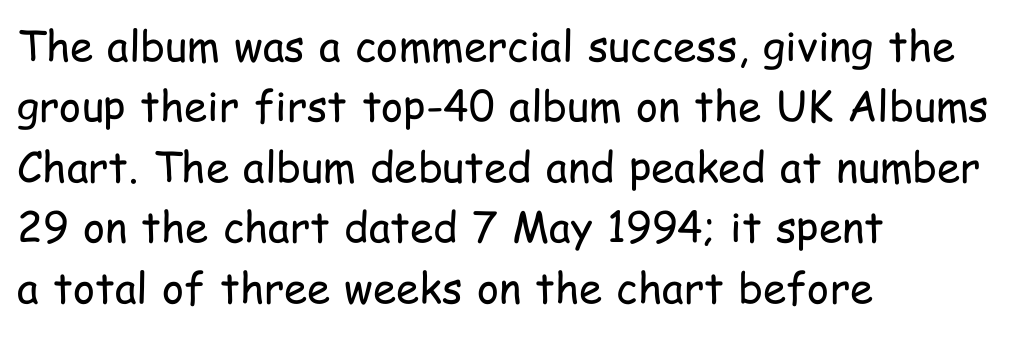
Tracking here is standard; glyphs follow each other at the usual distance. This is sans-serif lettering, the kind often seen on screens and signage. The string is rendered with underlining switched off. The text block is weighted toward the left margin, trailing off unevenly rightward. Quick note: not italic, upright.
